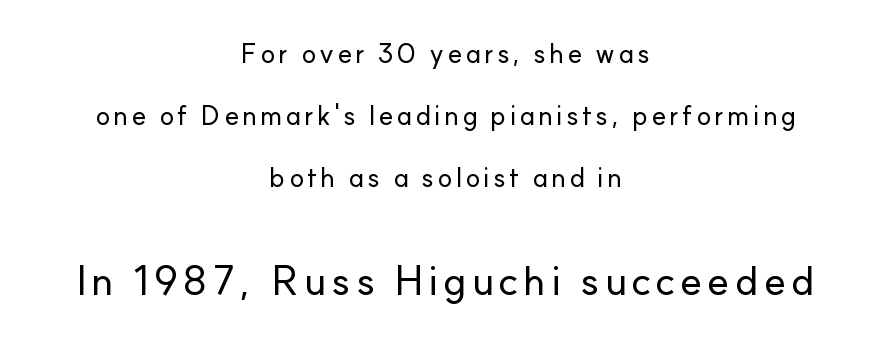
Q: Is the text italic (slanted)? A: No, it is upright.
Q: Is the typeface a serif or a sans-serif typeface? A: Sans-serif.
Q: Is the text underlined? A: No.
Q: How is the paragraph aligned? A: Centered.
Q: Is the spacing between lines tight, normal or loose? A: Loose.
Q: Which block of text is set in a larger size, the first (top) or the second (bottom)? A: The second (bottom) one.
Q: Width (condensed, normal, or wide)? A: Normal.
Q: Stroke contrast? A: Low.
Q: x-height? A: Small.
Q: Monospaced? A: No.
